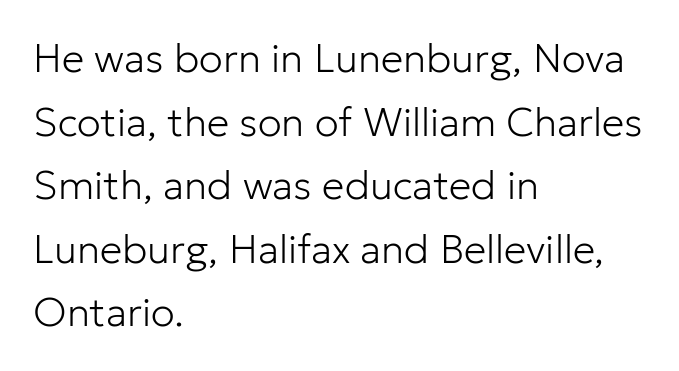
The passage shown is typed in a proportional face where columns would drift. Letters rest on an invisible, unmarked baseline. This sample uses plain, unmodified letter spacing. In terms of letterform style, serifs are entirely absent.
